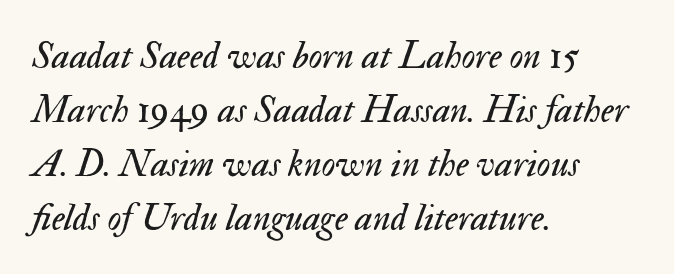
The image shows 38 px regular-weight type, italic (leaning right); set left-aligned, normal line spacing (1.42x), normal letter spacing, not underlined; medium stroke contrast and a small x-height.
